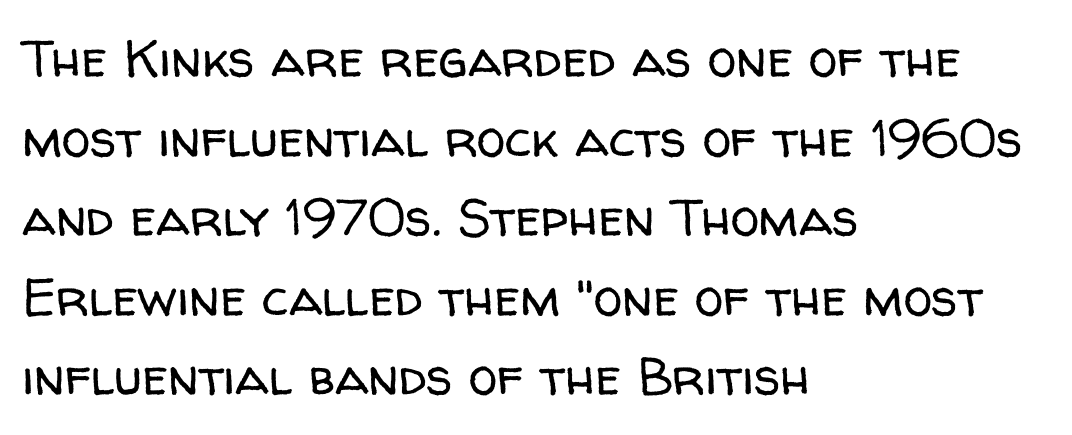
{"serif": "no", "italic": "no", "bold": "no", "weight": "regular", "width": "normal", "stroke_contrast": "low", "x_height": "medium", "monospaced": "no", "underline": "no", "align": "left", "line_spacing": "normal", "line_spacing_ratio": 1.53, "letter_spacing": "normal", "letter_spacing_em": 0.0, "glyph_px": 52}
